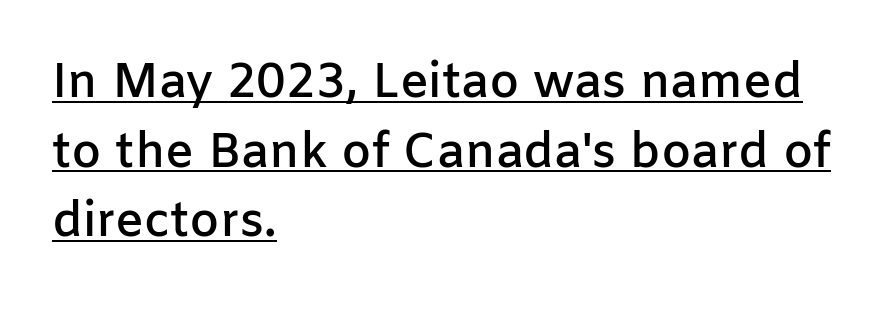
Q: Is the text bold? A: Semi-bold.
Q: Is the text italic (slanted)? A: No, it is upright.
Q: Is the typeface a serif or a sans-serif typeface? A: Sans-serif.
Q: Is the text underlined? A: Yes.
Q: How is the paragraph aligned? A: Left-aligned.
Q: Is the spacing between letters normal or unusually wide? A: Normal.
Q: Is the spacing between lines tight, normal or loose? A: Normal.
Q: Width (condensed, normal, or wide)? A: Normal.
Q: Stroke contrast? A: Low.
Q: x-height? A: Medium.
Q: Monospaced? A: No.
